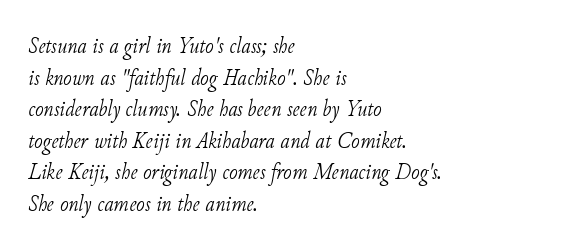
Reading down the column, the eye jumps a familiar distance to each next line. The rendering anchors every line to the left-hand side. Slanted lettering throughout. The area under the type is left untouched.
